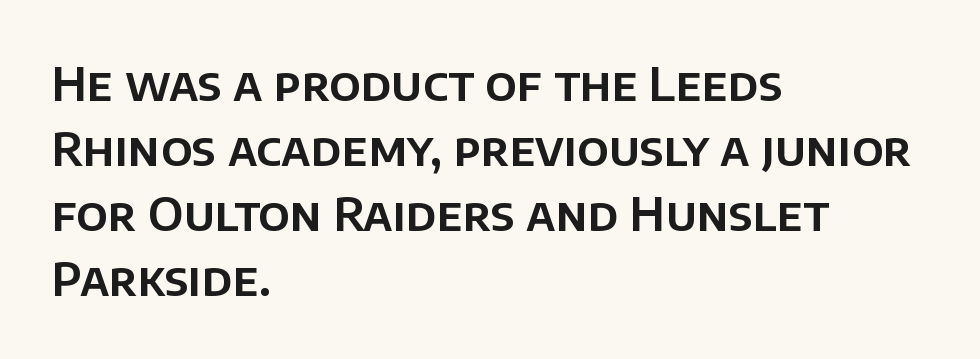
{"serif": "no", "italic": "no", "width": "normal", "stroke_contrast": "low", "x_height": "large", "monospaced": "no", "underline": "no", "align": "left", "line_spacing": "normal", "line_spacing_ratio": 1.38, "letter_spacing": "normal", "letter_spacing_em": 0.0, "glyph_px": 47}
